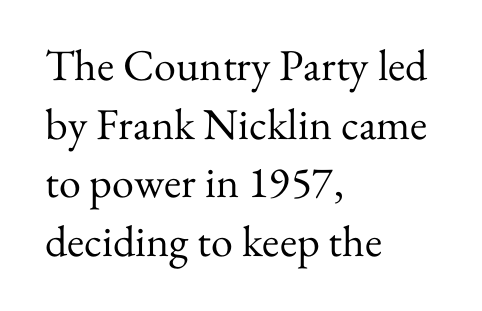
Between one letter and the next there's only the usual sliver of space. Clear beneath every line of the passage. Type style note: has serifs. Unlike italic type, these characters show no tilt at all.
